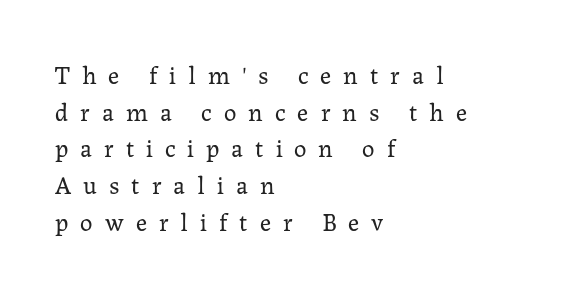
{"italic": "no", "bold": "no", "underline": "no", "align": "left", "line_spacing": "normal", "line_spacing_ratio": 1.47, "letter_spacing": "wide", "letter_spacing_em": 0.48, "glyph_px": 25}
